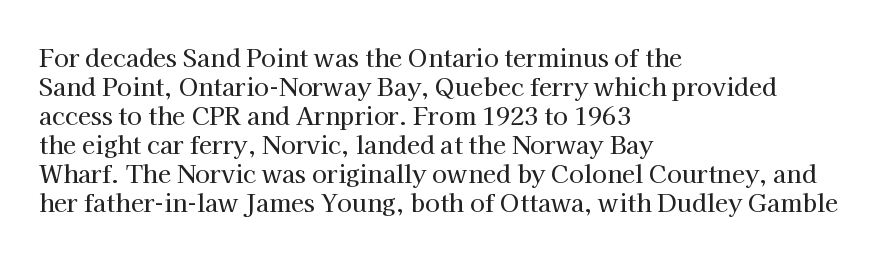
The image shows 24 px text type, upright; set left-aligned, line spacing 1.21x, normal letter spacing, not underlined.
